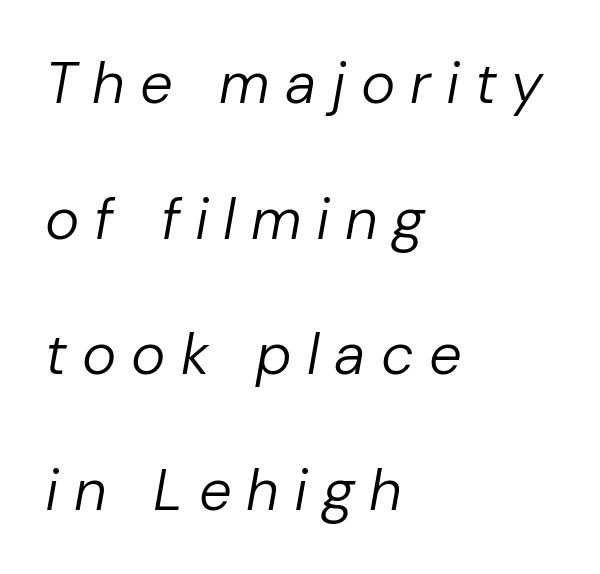
The image shows 58 px regular-weight type, italic (leaning right); set left-aligned, loose line spacing (2.34x), unusually wide letter spacing (+0.26 em), not underlined; low stroke contrast and a medium x-height.
